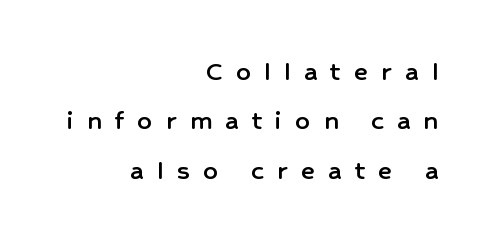
Caption: multi-line text, flush right, ragged left. This sample uses a sans-serif face. Beneath every word, the page is bare. Posture: vertical. What's the leading like? Ordinary, nothing unusual.
